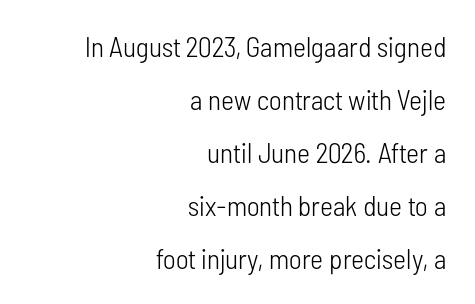
Q: Is the text bold? A: No.
Q: Is the text italic (slanted)? A: No, it is upright.
Q: Is the typeface a serif or a sans-serif typeface? A: Sans-serif.
Q: Is the text underlined? A: No.
Q: How is the paragraph aligned? A: Right-aligned.
Q: Is the spacing between letters normal or unusually wide? A: Normal.
Q: Width (condensed, normal, or wide)? A: Condensed.
Q: Stroke contrast? A: Low.
Q: x-height? A: Medium.
Q: Monospaced? A: No.
